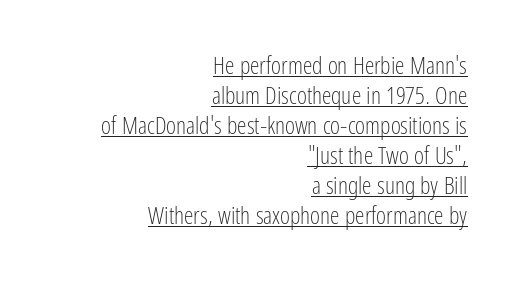
The text block is weighted toward the right margin, trailing off unevenly leftward. In terms of letterspacing, this is plain default setting. Weight: in the light-to-regular range. Style check: upright. A typographer would call this underscored text. Evenly set lines give the paragraph a standard silhouette.
